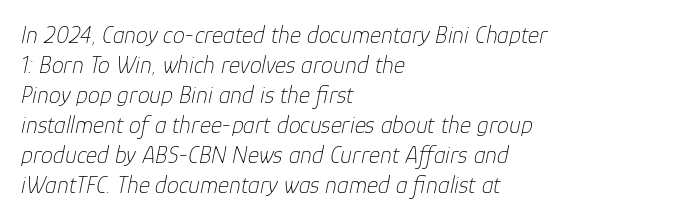
Observe the ordinary spacing: letters are neighbours, not strangers. The specimen omits any rule beneath the text block's lines. The cut favours lightness, reaching ordinary text weight at its darkest. Teacher's note: observe the even left margin — that is flush-left alignment. When letters slant like this, we call the style italic.
